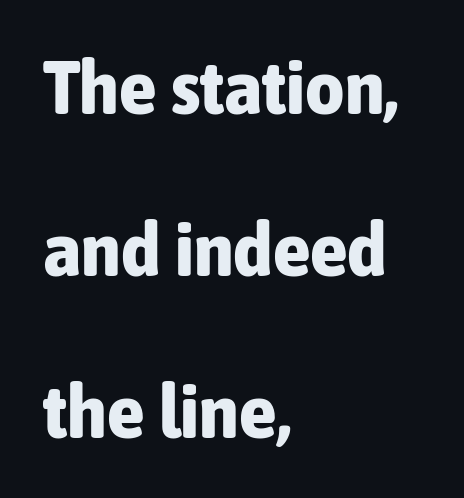
The letters stand straight up with perfectly vertical stems. A sans-serif font was chosen for this passage. Check under the words: just untouched page. Casual observation: everything's shoved over to the left. Plenty of ink on the page — the face is bold.
